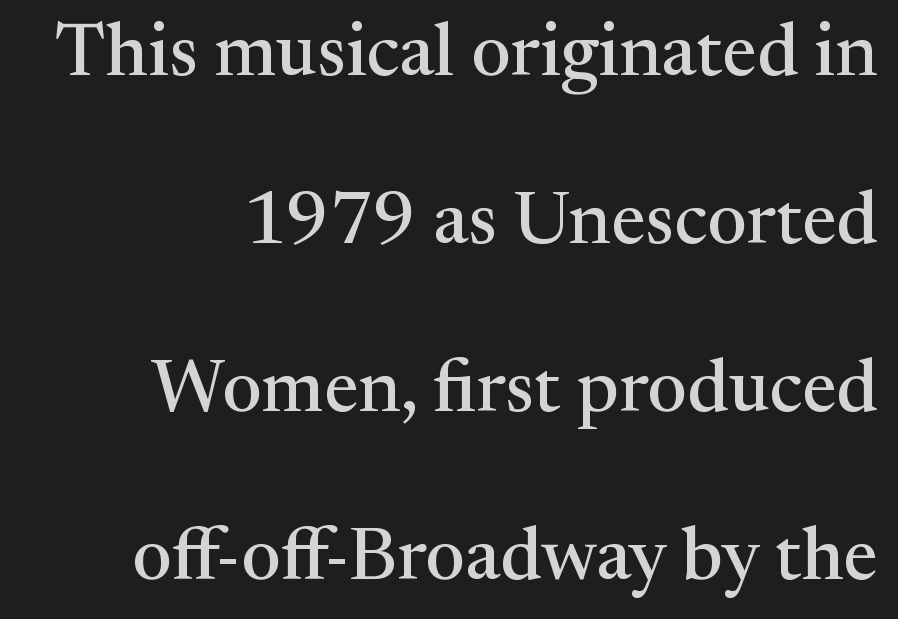
The image shows 74 px serif type, upright; set right-aligned, loose line spacing (2.27x), normal letter spacing, not underlined; medium stroke contrast and a medium x-height.
